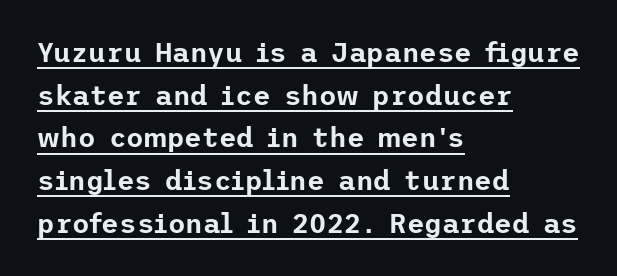
Q: Is the text italic (slanted)? A: No, it is upright.
Q: Is the text underlined? A: Yes.
Q: How is the paragraph aligned? A: Left-aligned.
Q: Is the spacing between letters normal or unusually wide? A: Normal.
Q: Is the spacing between lines tight, normal or loose? A: Normal.
